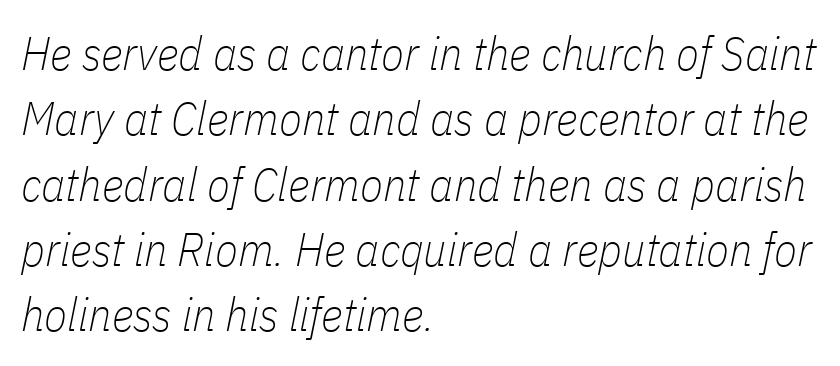
The image shows 47 px thin, condensed type, italic (leaning right); set left-aligned, normal line spacing (1.39x), normal letter spacing, not underlined; low stroke contrast and a medium x-height.
